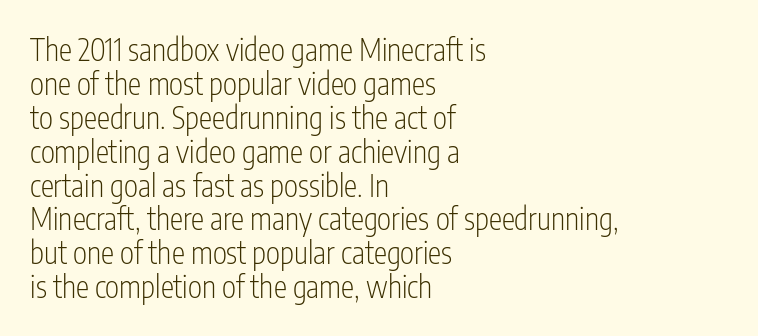
Here the glyphs are tracked normally, forming tight word shapes. Descenders hang freely into open space. Nothing sits at the stroke ends, so this counts as sans-serif. The passage is arranged the way most books set body copy — flush left. Summary of weight: not heavy and not bold.
